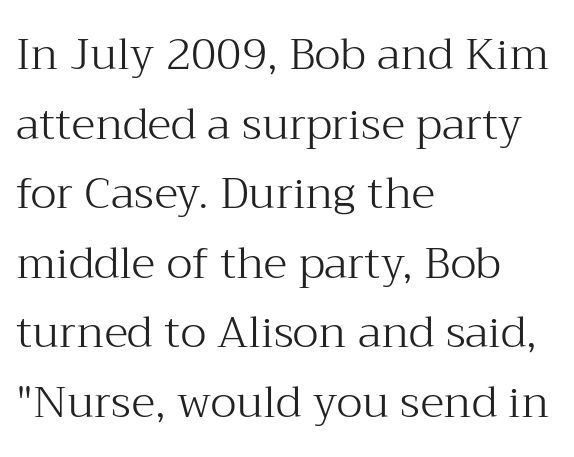
Q: Is the text bold? A: No.
Q: Is the text italic (slanted)? A: No, it is upright.
Q: Is the typeface a serif or a sans-serif typeface? A: Serif.
Q: Is the text underlined? A: No.
Q: How is the paragraph aligned? A: Left-aligned.
Q: Is the spacing between letters normal or unusually wide? A: Normal.
Q: Is the spacing between lines tight, normal or loose? A: Normal.
Q: Width (condensed, normal, or wide)? A: Normal.
Q: Stroke contrast? A: Medium.
Q: x-height? A: Medium.
Q: Monospaced? A: No.
